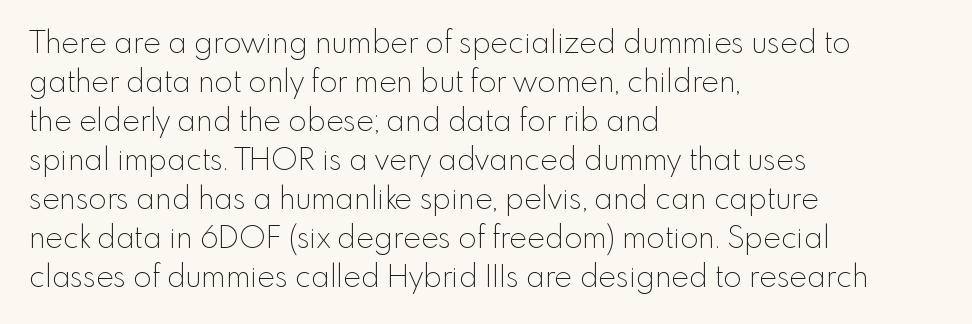
Q: Is the text bold? A: No.
Q: Is the text italic (slanted)? A: No, it is upright.
Q: Is the typeface a serif or a sans-serif typeface? A: Sans-serif.
Q: Is the text underlined? A: No.
Q: How is the paragraph aligned? A: Left-aligned.
Q: Is the spacing between letters normal or unusually wide? A: Normal.
Q: Is the spacing between lines tight, normal or loose? A: Normal.
Q: Width (condensed, normal, or wide)? A: Normal.
Q: x-height? A: Small.
Q: Monospaced? A: No.
